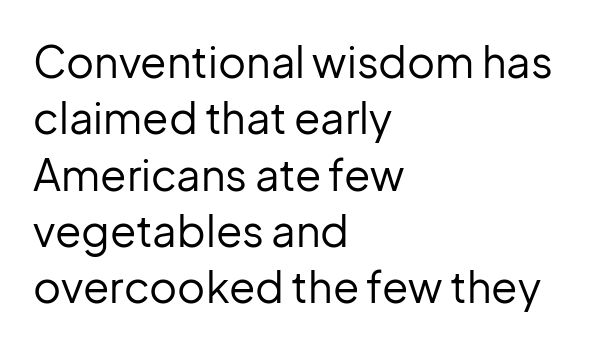
Q: Is the text bold? A: No.
Q: Is the text italic (slanted)? A: No, it is upright.
Q: Is the typeface a serif or a sans-serif typeface? A: Sans-serif.
Q: Is the text underlined? A: No.
Q: How is the paragraph aligned? A: Left-aligned.
Q: Is the spacing between letters normal or unusually wide? A: Normal.
Q: Is the spacing between lines tight, normal or loose? A: Normal.
Q: Width (condensed, normal, or wide)? A: Normal.
Q: Stroke contrast? A: Low.
Q: x-height? A: Medium.
Q: Monospaced? A: No.
